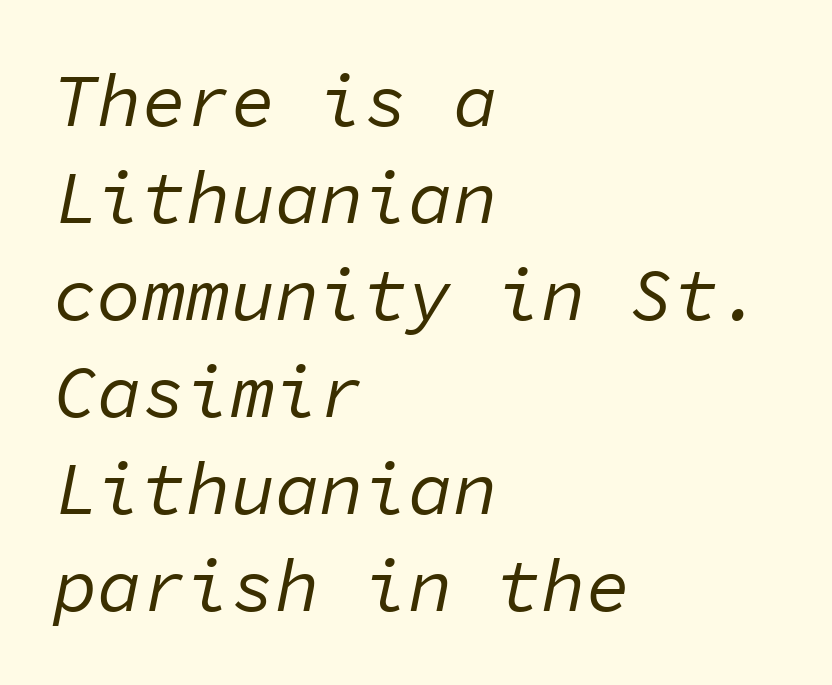
You could call the tracking neutral — neither tight nor loose. How would I describe the line gaps? Plain and ordinary. This sample has the even, mechanical cadence of fixed-width lettering. Think standard paragraph weight, or any step lighter than that.
